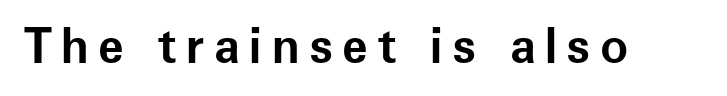
The image shows 47 px bold sans-serif type, upright; set unusually wide letter spacing (+0.2 em), not underlined; low stroke contrast and a medium x-height.
